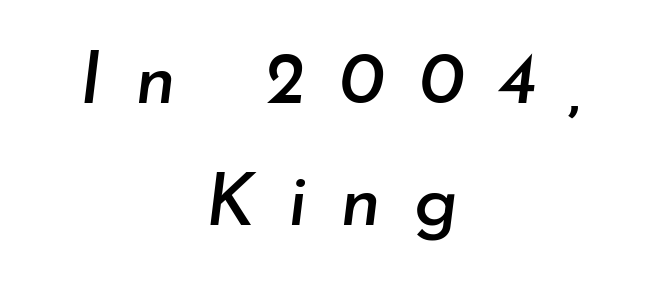
Rows of type keep a routine distance in the vertical direction. The space directly below the letters is spotless. The tracking jumps out immediately: characters are airy and widely separated. Here the designer chose a conventional face with non-uniform glyph widths. An italicized treatment has been applied to the whole sample.
